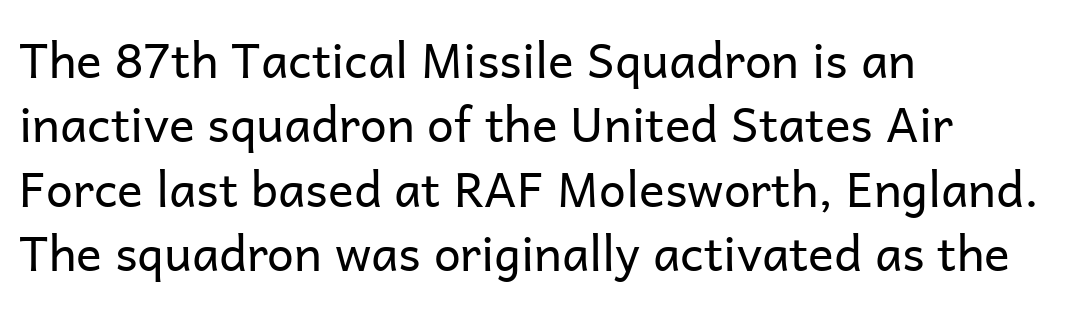
Q: Is the text bold? A: No.
Q: Is the text italic (slanted)? A: No, it is upright.
Q: Is the typeface a serif or a sans-serif typeface? A: Sans-serif.
Q: Is the text underlined? A: No.
Q: How is the paragraph aligned? A: Left-aligned.
Q: Is the spacing between letters normal or unusually wide? A: Normal.
Q: Is the spacing between lines tight, normal or loose? A: Normal.
Q: Width (condensed, normal, or wide)? A: Normal.
Q: Stroke contrast? A: Low.
Q: x-height? A: Medium.
Q: Monospaced? A: No.
